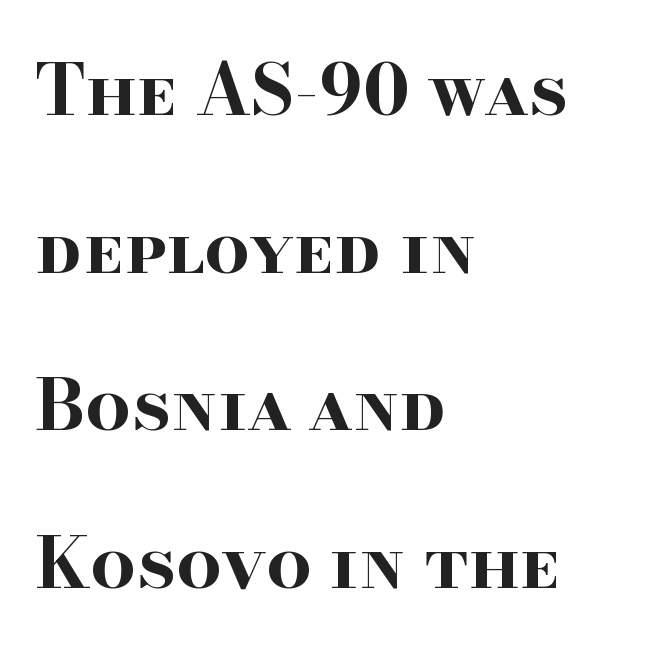
{"serif": "yes", "italic": "no", "bold": "yes", "weight": "bold", "width": "wide", "stroke_contrast": "high", "x_height": "small", "monospaced": "no", "underline": "no", "align": "left", "line_spacing": "loose", "line_spacing_ratio": 2.22, "letter_spacing": "normal", "letter_spacing_em": 0.0, "glyph_px": 71}
